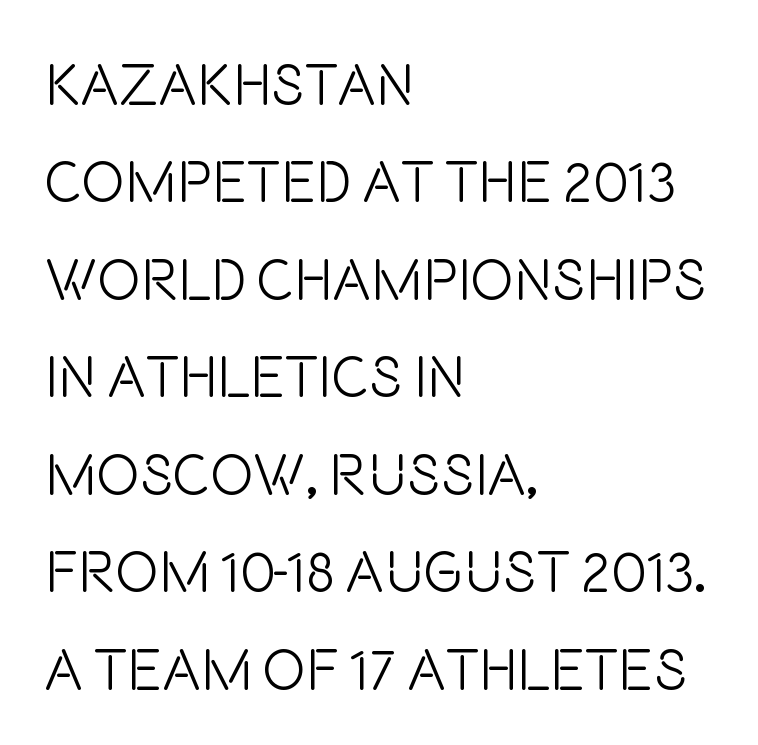
Upright lettering throughout. Ink coverage per letter is moderate at most. Between one letter and the next there's only the usual sliver of space. Leading: standard.
